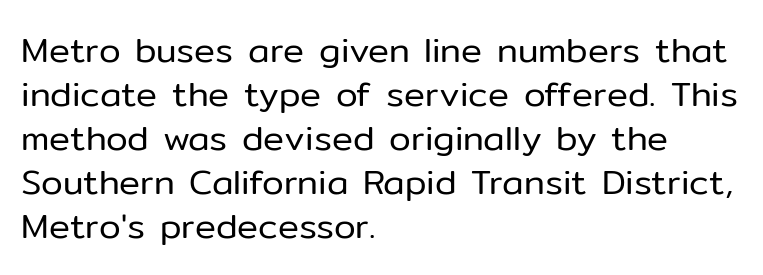
Typographically, this falls in the sans-serif category. No extra tracking has been applied to these lines. Vertically, the passage feels balanced, rows spaced as you'd expect. Reading down the block, your eye returns to a fixed left position each line.
